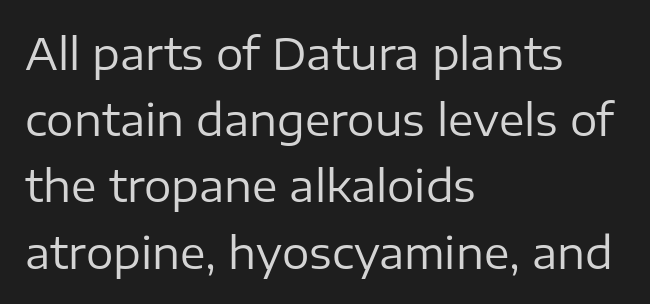
Q: Is the text bold? A: No.
Q: Is the text italic (slanted)? A: No, it is upright.
Q: Is the typeface a serif or a sans-serif typeface? A: Sans-serif.
Q: Is the text underlined? A: No.
Q: How is the paragraph aligned? A: Left-aligned.
Q: Is the spacing between letters normal or unusually wide? A: Normal.
Q: Is the spacing between lines tight, normal or loose? A: Normal.
Q: Width (condensed, normal, or wide)? A: Normal.
Q: Stroke contrast? A: Low.
Q: x-height? A: Medium.
Q: Monospaced? A: No.
